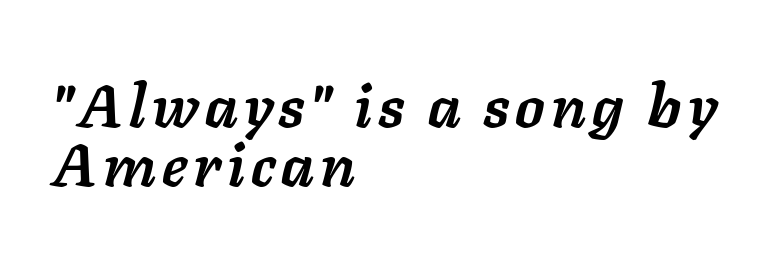
The rendering uses natural spacing where letterforms have individual widths. Cramped leading. The typesetter chose a ragged-right arrangement here. Type without underlining. You can tell it's italic because the verticals aren't actually vertical. The typesetting leans heavy: a genuine bold.
